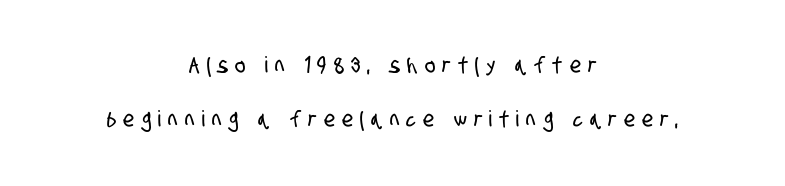
{"underline": "no", "align": "center", "line_spacing": "loose", "line_spacing_ratio": 2.47, "letter_spacing": "wide", "letter_spacing_em": 0.33, "glyph_px": 22}
